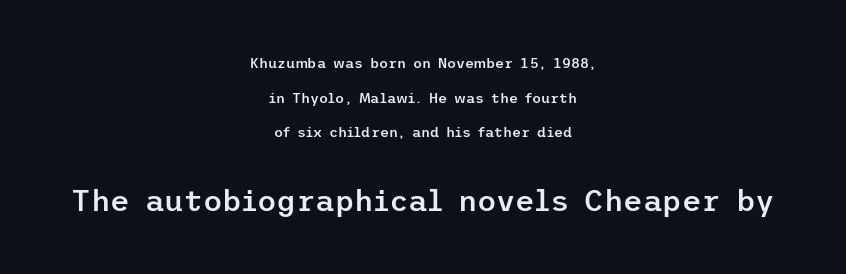
{"serif": "no", "italic": "no", "bold": "semi", "weight": "semibold", "width": "normal", "stroke_contrast": "low", "x_height": "medium", "underline": "no", "align": "center", "line_spacing": "loose", "line_spacing_ratio": 2.48, "letter_spacing": "normal", "letter_spacing_em": 0.0, "larger_block": "second", "size_ratio": 2.14, "glyph_px": 30}
